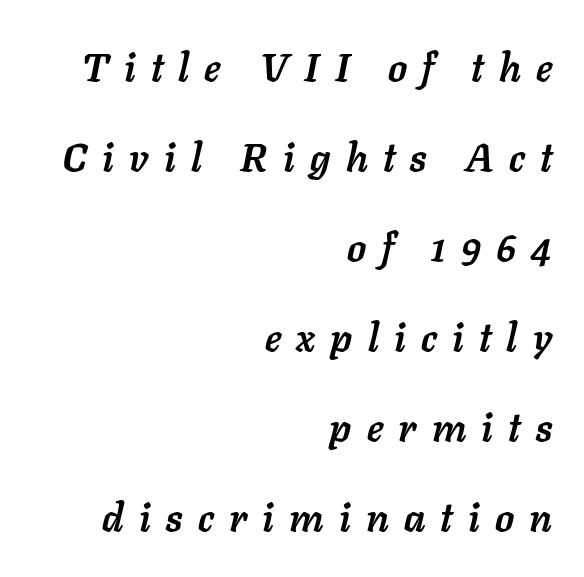
The image shows 39 px semibold type, italic (leaning right); set right-aligned, loose line spacing (2.31x), unusually wide letter spacing (+0.39 em), not underlined; low stroke contrast and a medium x-height.
